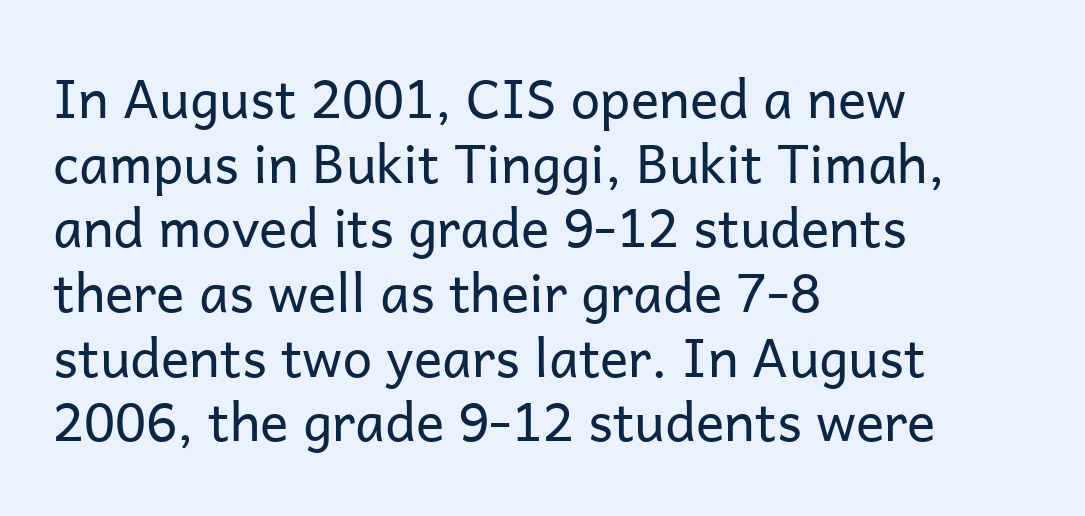
The image shows 53 px regular-weight sans-serif type, upright; set left-aligned, line spacing 1.22x, normal letter spacing, not underlined; low stroke contrast and a medium x-height.
